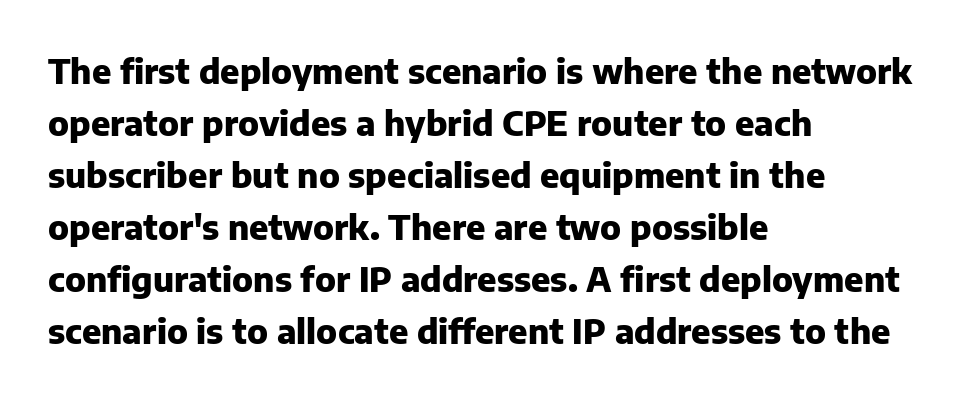
Q: Is the text bold? A: Yes.
Q: Is the text italic (slanted)? A: No, it is upright.
Q: Is the typeface a serif or a sans-serif typeface? A: Sans-serif.
Q: Is the text underlined? A: No.
Q: How is the paragraph aligned? A: Left-aligned.
Q: Is the spacing between letters normal or unusually wide? A: Normal.
Q: Is the spacing between lines tight, normal or loose? A: Normal.
Q: Width (condensed, normal, or wide)? A: Normal.
Q: Stroke contrast? A: Low.
Q: x-height? A: Medium.
Q: Monospaced? A: No.
